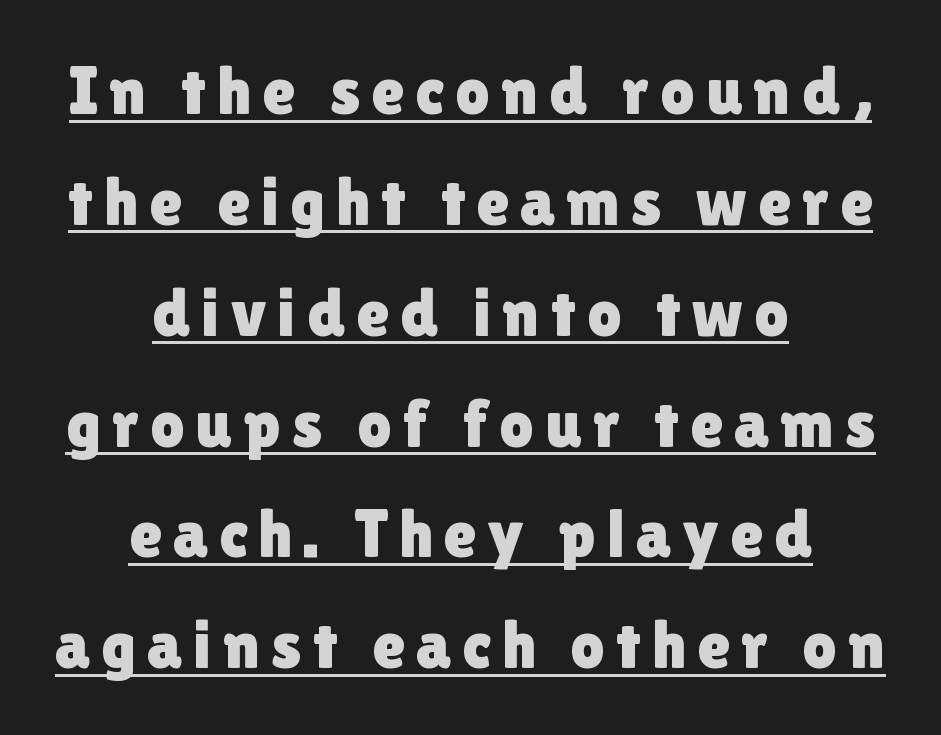
{"serif": "no", "italic": "no", "width": "normal", "x_height": "medium", "monospaced": "no", "underline": "yes", "align": "center", "line_spacing": "normal", "line_spacing_ratio": 1.63, "glyph_px": 68}
